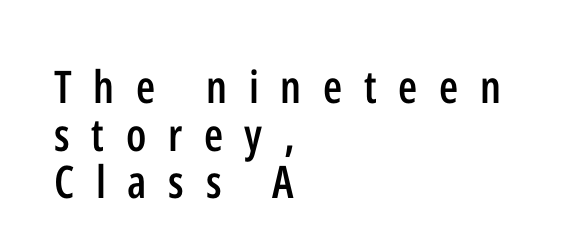
The image shows 45 px semibold, condensed sans-serif type, upright; set left-aligned, tight line spacing (1.06x), unusually wide letter spacing (+0.48 em), not underlined; low stroke contrast and a medium x-height.
